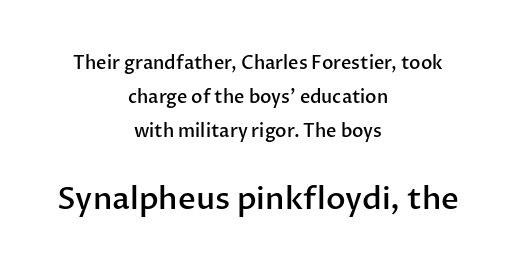
{"serif": "no", "italic": "no", "bold": "semi", "weight": "semibold", "width": "normal", "stroke_contrast": "low", "x_height": "medium", "monospaced": "no", "underline": "no", "align": "center", "line_spacing": "loose", "line_spacing_ratio": 1.9, "letter_spacing": "normal", "letter_spacing_em": 0.0, "larger_block": "second", "size_ratio": 1.72, "glyph_px": 31}
